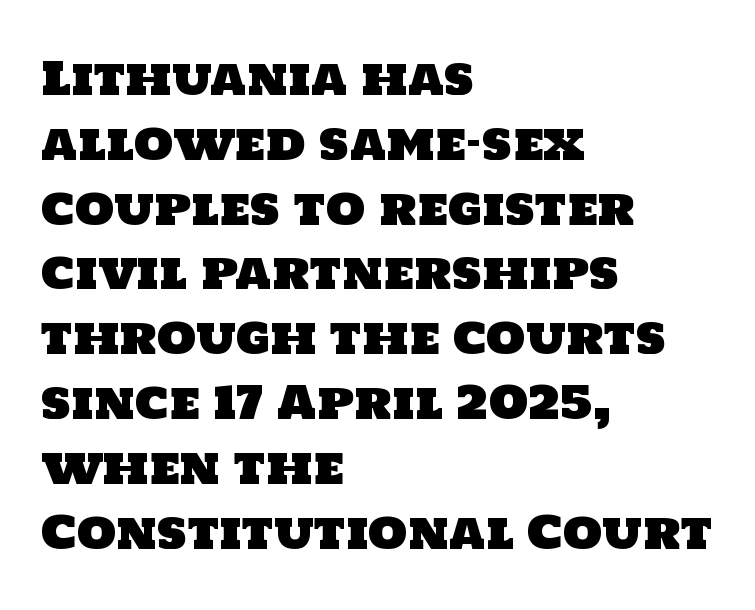
Words appear dense and cohesive because spacing is normal. No feet cap the strokes, marking this as sans-serif type. Leading matches the norm, producing a regular column. Each letter keeps its own natural width here, so spacing adapts to shape.
